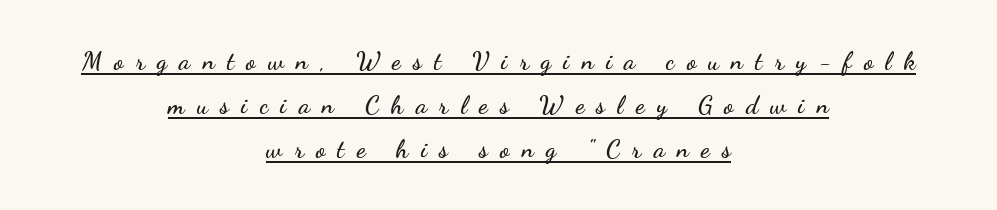
{"underline": "yes", "align": "center", "line_spacing_ratio": 1.76, "letter_spacing": "wide", "letter_spacing_em": 0.49, "glyph_px": 25}
